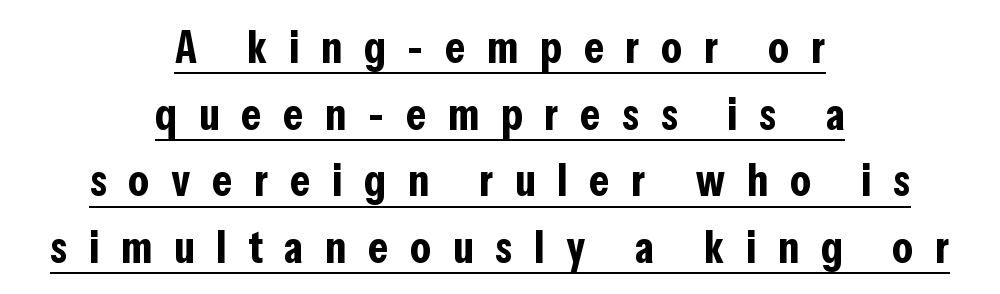
Q: Is the text bold? A: Yes.
Q: Is the text italic (slanted)? A: No, it is upright.
Q: Is the typeface a serif or a sans-serif typeface? A: Sans-serif.
Q: Is the text underlined? A: Yes.
Q: How is the paragraph aligned? A: Centered.
Q: Is the spacing between letters normal or unusually wide? A: Unusually wide.
Q: Is the spacing between lines tight, normal or loose? A: Normal.
Q: Width (condensed, normal, or wide)? A: Condensed.
Q: Stroke contrast? A: Low.
Q: x-height? A: Medium.
Q: Monospaced? A: No.
